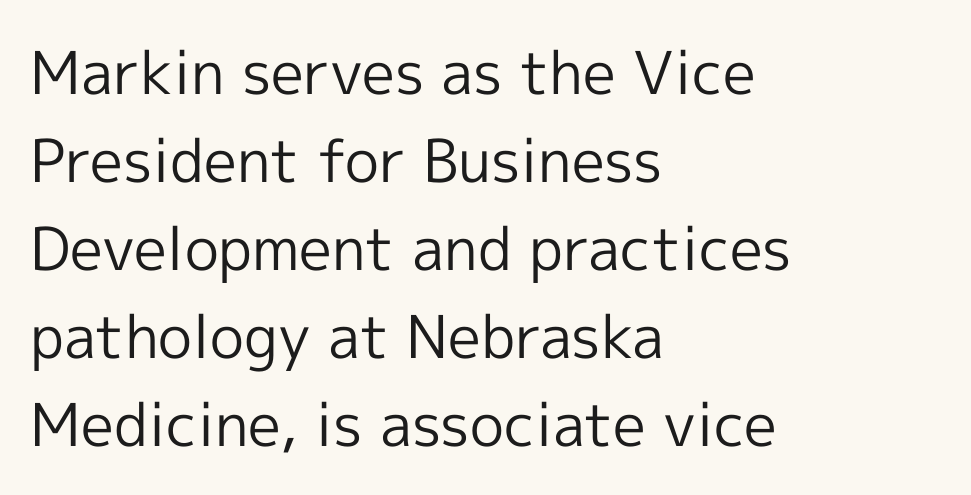
{"serif": "no", "italic": "no", "bold": "no", "weight": "regular", "width": "normal", "x_height": "medium", "monospaced": "no", "underline": "no", "align": "left", "line_spacing": "normal", "line_spacing_ratio": 1.49, "letter_spacing": "normal", "letter_spacing_em": 0.0, "glyph_px": 59}
